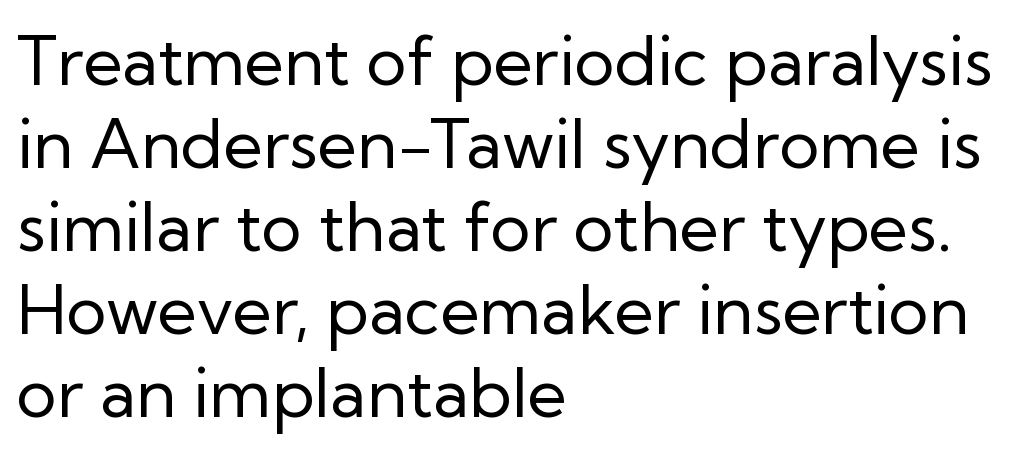
{"serif": "no", "italic": "no", "bold": "no", "weight": "regular", "width": "normal", "stroke_contrast": "low", "x_height": "medium", "monospaced": "no", "underline": "no", "align": "left", "line_spacing_ratio": 1.22, "letter_spacing": "normal", "letter_spacing_em": 0.0, "glyph_px": 68}
